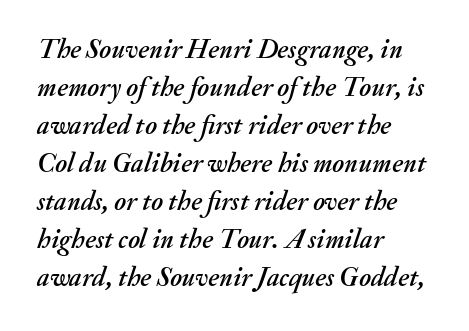
{"italic": "yes", "lean": "right", "slant_degrees": 20, "underline": "no", "align": "left", "line_spacing": "normal", "line_spacing_ratio": 1.41, "letter_spacing": "normal", "letter_spacing_em": 0.0, "glyph_px": 27}
